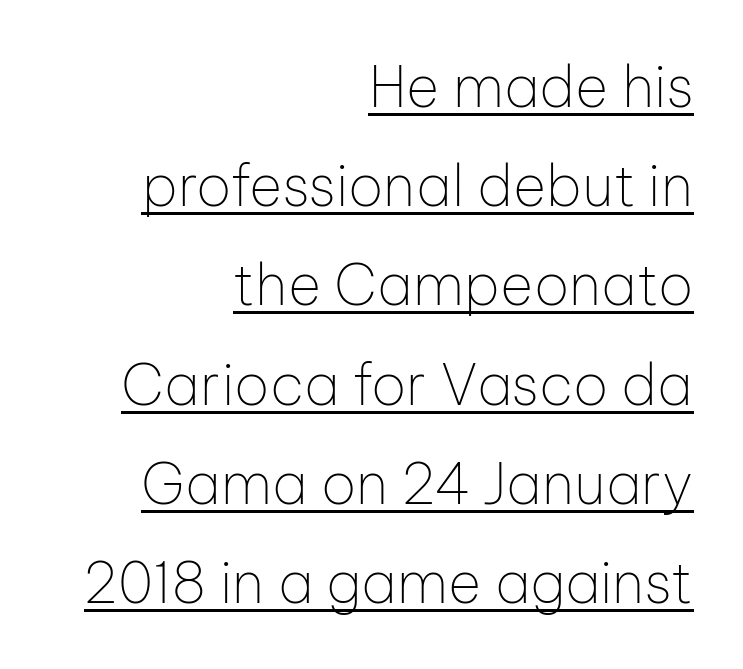
A typesetter would mark this as roman, not italic. Do the characters align in a grid? No, the font is proportional. In terms of letterspacing, this is plain default setting. Is the type heavy? It reads as light-to-regular instead. These lines stack with their right ends in a neat column. A baseline rule has been typeset under these characters.
